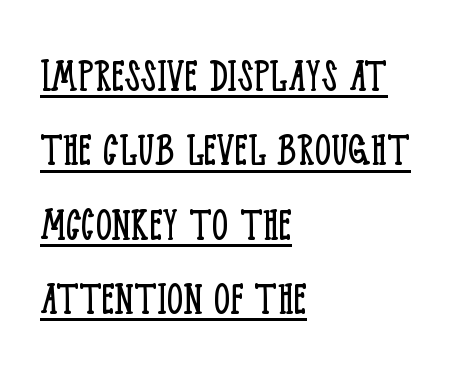
In terms of posture, this sample is upright. Here the glyphs are tracked normally, forming tight word shapes. Compared with a centered layout, this one pins lines to the left instead. This sample carries an underscore along the baseline area. Proportional: the letters do not fall into vertical columns. Is the stroke heavy? The answer is a plain regular-or-lighter.
